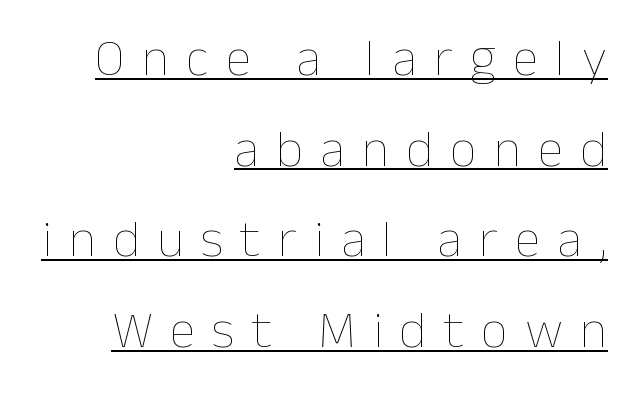
The letters stand straight up with perfectly vertical stems. Here the designer chose a conventional face with non-uniform glyph widths. Tracking here is generous; glyphs stand well apart from one another. Beneath each row of characters lies a ruled line.
